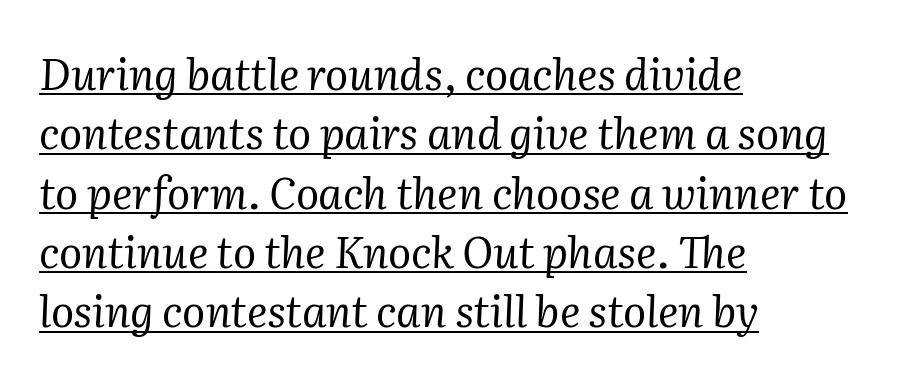
Tall strokes in this sample are angled rather than plumb. Students, observe the line beneath the letters — that is underlining. Students, note that the glyphs here touch the page at normal intervals. Nothing heavy about these letters — not bold at all. The leading is moderate, giving the passage an even texture.
